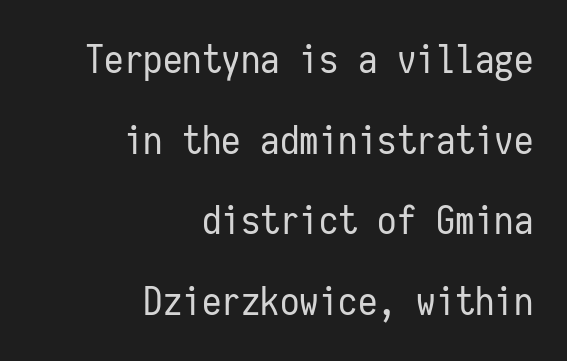
Q: Is the text bold? A: No.
Q: Is the text italic (slanted)? A: No, it is upright.
Q: Is the typeface a serif or a sans-serif typeface? A: Sans-serif.
Q: Is the text underlined? A: No.
Q: How is the paragraph aligned? A: Right-aligned.
Q: Is the spacing between letters normal or unusually wide? A: Normal.
Q: Is the spacing between lines tight, normal or loose? A: Loose.
Q: Width (condensed, normal, or wide)? A: Condensed.
Q: Stroke contrast? A: Low.
Q: x-height? A: Medium.
Q: Monospaced? A: Yes.
